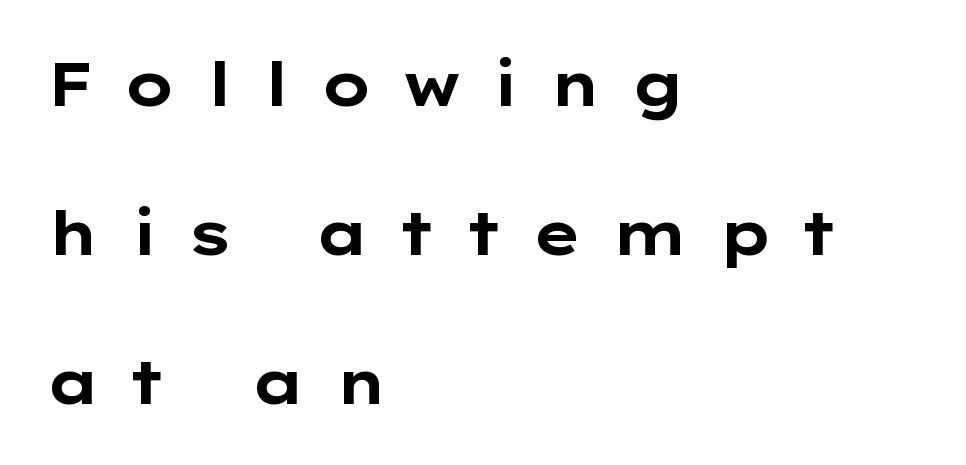
Q: Is the text bold? A: Yes.
Q: Is the text italic (slanted)? A: No, it is upright.
Q: Is the typeface a serif or a sans-serif typeface? A: Sans-serif.
Q: Is the text underlined? A: No.
Q: How is the paragraph aligned? A: Left-aligned.
Q: Is the spacing between letters normal or unusually wide? A: Unusually wide.
Q: Is the spacing between lines tight, normal or loose? A: Loose.
Q: Width (condensed, normal, or wide)? A: Wide.
Q: Stroke contrast? A: Low.
Q: x-height? A: Medium.
Q: Monospaced? A: No.
